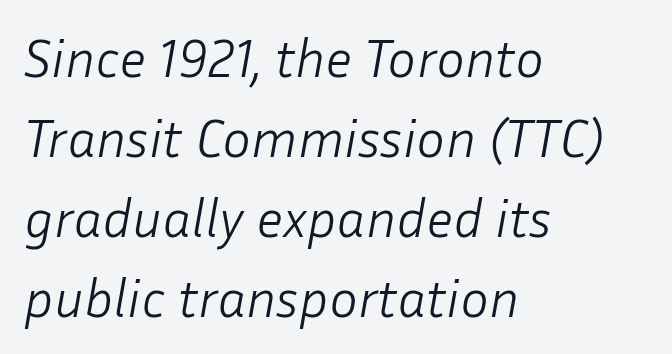
The image shows 54 px light type, italic (leaning right); set left-aligned, normal line spacing (1.48x), normal letter spacing, not underlined; low stroke contrast and a medium x-height.
